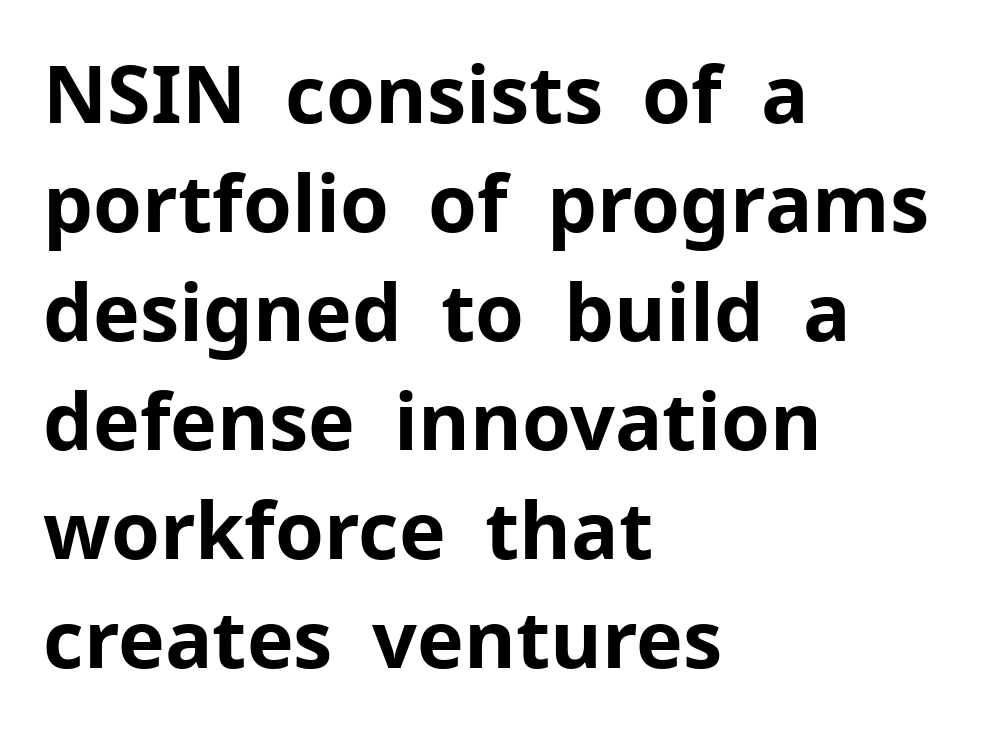
{"serif": "no", "italic": "no", "bold": "yes", "weight": "bold", "width": "normal", "stroke_contrast": "low", "x_height": "medium", "monospaced": "no", "underline": "no", "align": "left", "line_spacing": "normal", "line_spacing_ratio": 1.38, "letter_spacing": "normal", "letter_spacing_em": 0.0, "glyph_px": 79}
